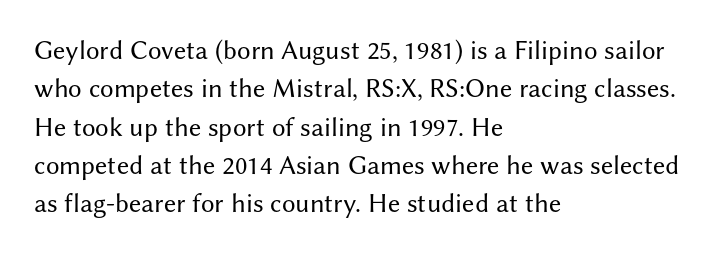
Every row of glyphs begins at an identical x-position on the left. A roman cut, with each character standing at attention. Does the leading feel generous? No, just average. The tracking reads as untouched default to a designer's eye.
